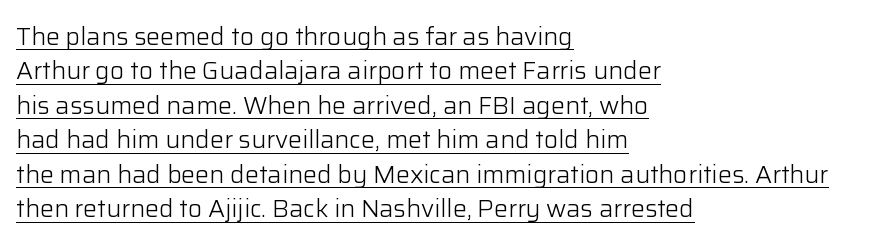
The image shows 25 px text type, upright; set left-aligned, normal line spacing (1.38x), normal letter spacing, underlined.
